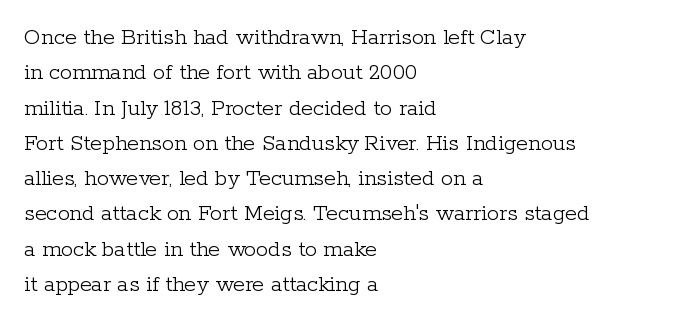
{"italic": "no", "bold": "no", "underline": "no", "align": "left", "line_spacing": "normal", "line_spacing_ratio": 1.47, "letter_spacing": "normal", "letter_spacing_em": 0.0, "glyph_px": 24}
